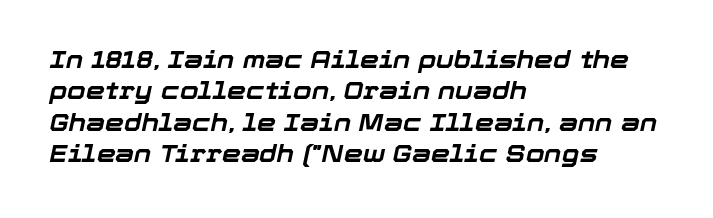
The passage shown stacks its lines at a standard gap. Compared with ordinary roman type, these characters are visibly tilted. Set as a true bold cut, around the 700 mark. Compared with typical body copy, the letter spacing here is the same. Glance below the letters and you will spot only blank space.
